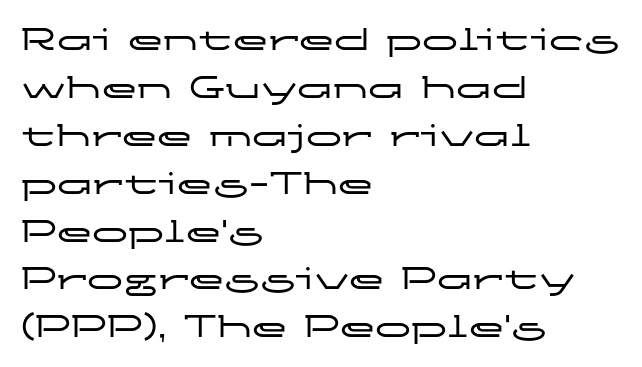
The image shows 36 px wide sans-serif type, upright; set left-aligned, normal line spacing (1.33x), normal letter spacing, not underlined; low stroke contrast and a medium x-height.
